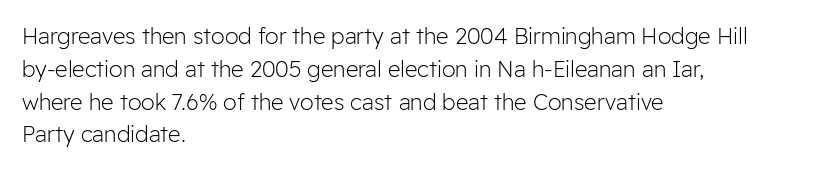
The image shows 22 px text type, upright; set left-aligned, normal line spacing (1.49x), normal letter spacing, not underlined.
